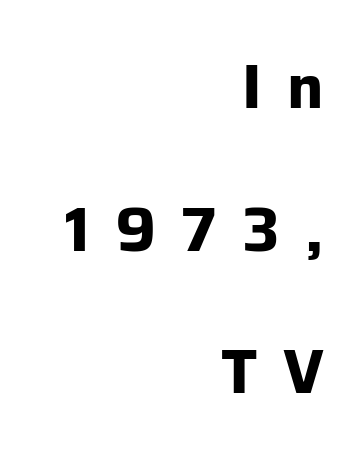
The image shows 62 px bold sans-serif type, upright; set right-aligned, loose line spacing (2.3x), unusually wide letter spacing (+0.41 em), not underlined; low stroke contrast and a medium x-height.
